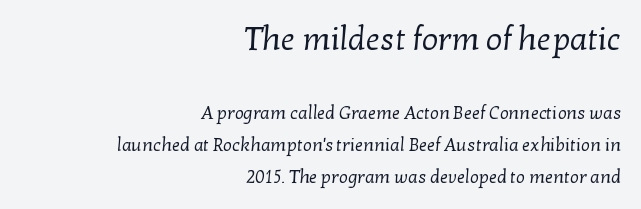
{"serif": "yes", "bold": "no", "weight": "regular", "width": "normal", "stroke_contrast": "low", "x_height": "medium", "monospaced": "no", "underline": "no", "align": "right", "line_spacing_ratio": 1.77, "letter_spacing": "normal", "letter_spacing_em": 0.0, "larger_block": "first", "size_ratio": 1.78, "glyph_px": 32}
